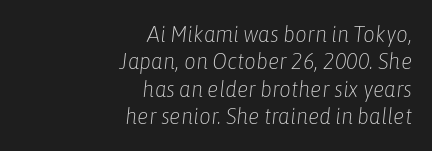
{"italic": "yes", "lean": "right", "slant_degrees": 6, "bold": "no", "underline": "no", "align": "right", "line_spacing_ratio": 1.19, "letter_spacing": "normal", "letter_spacing_em": 0.0, "glyph_px": 23}
